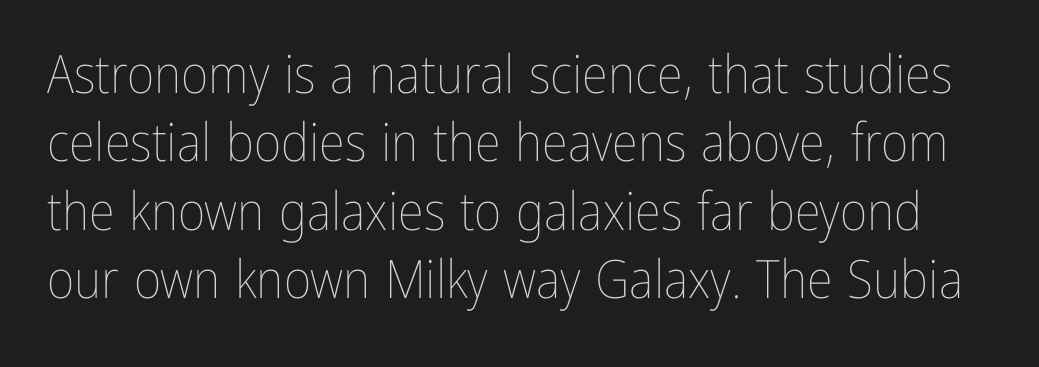
{"italic": "no", "bold": "no", "weight": "thin", "width": "condensed", "stroke_contrast": "low", "x_height": "medium", "monospaced": "no", "underline": "no", "line_spacing": "normal", "line_spacing_ratio": 1.29, "letter_spacing": "normal", "letter_spacing_em": 0.0, "glyph_px": 53}
